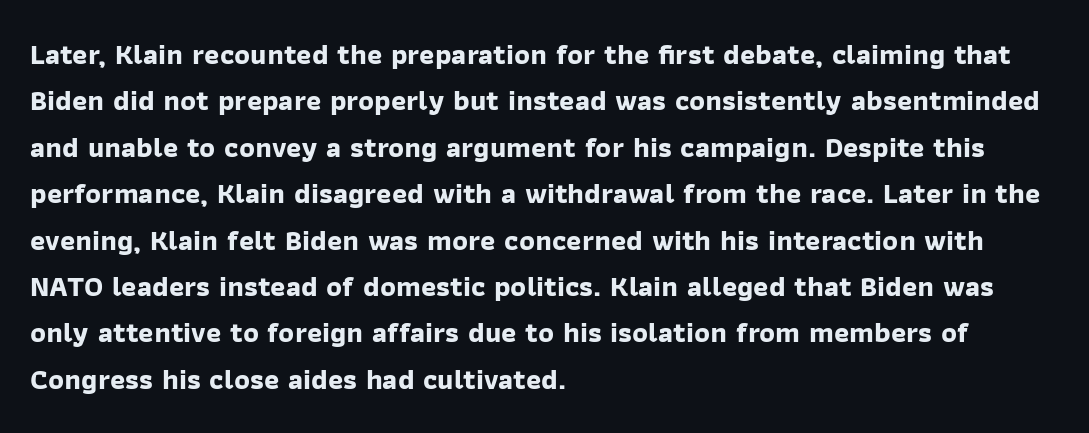
You could call the tracking neutral — neither tight nor loose. The designer left line spacing at the default. Observe the absence of serifs on each vertical stroke in this sample. Heavy-handed strokes throughout: this text is bold. Do the characters align in a grid? No, the font is proportional.
